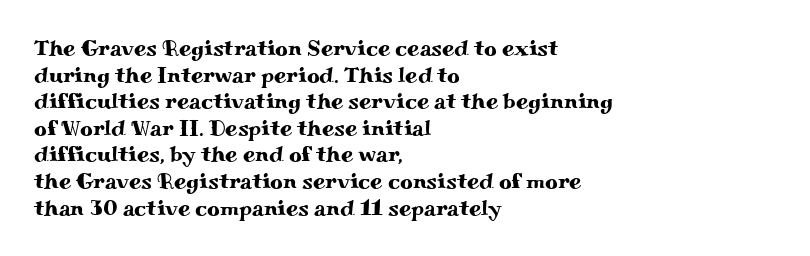
{"italic": "no", "underline": "no", "align": "left", "line_spacing_ratio": 1.21, "letter_spacing": "normal", "letter_spacing_em": 0.0, "glyph_px": 22}
